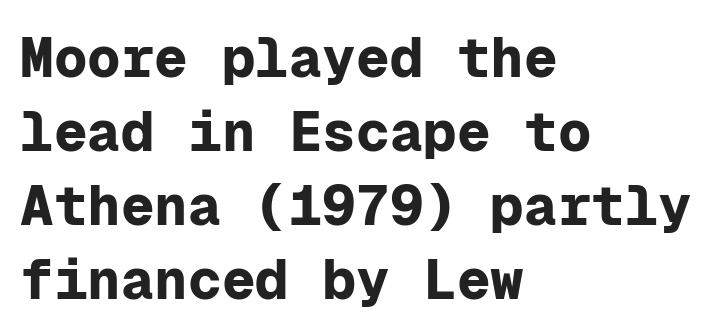
The glyphs in this specimen are sans serif. You could count columns in this text — the font is strictly monospaced. These lines were composed using upright roman letters. Descenders hang freely into open space. Reading down the column, the eye jumps a familiar distance to each next line. If you drew a ruler down the left edge, every line would touch it.
